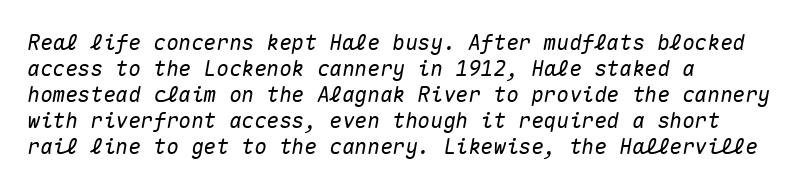
{"italic": "yes", "lean": "right", "slant_degrees": 10, "underline": "no", "align": "left", "line_spacing_ratio": 1.24, "letter_spacing": "normal", "letter_spacing_em": 0.0, "glyph_px": 21}
